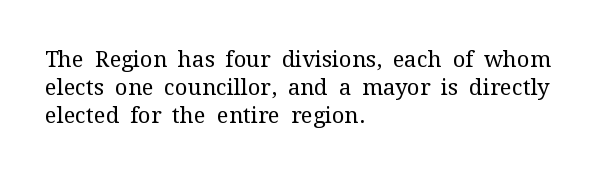
Normally led — the rows are evenly, conventionally spaced. Underlining? Definitely not there. The axis of the letterforms is exactly vertical. The passage is arranged the way most books set body copy — flush left. Default kerning and tracking; the words read as compact shapes.
